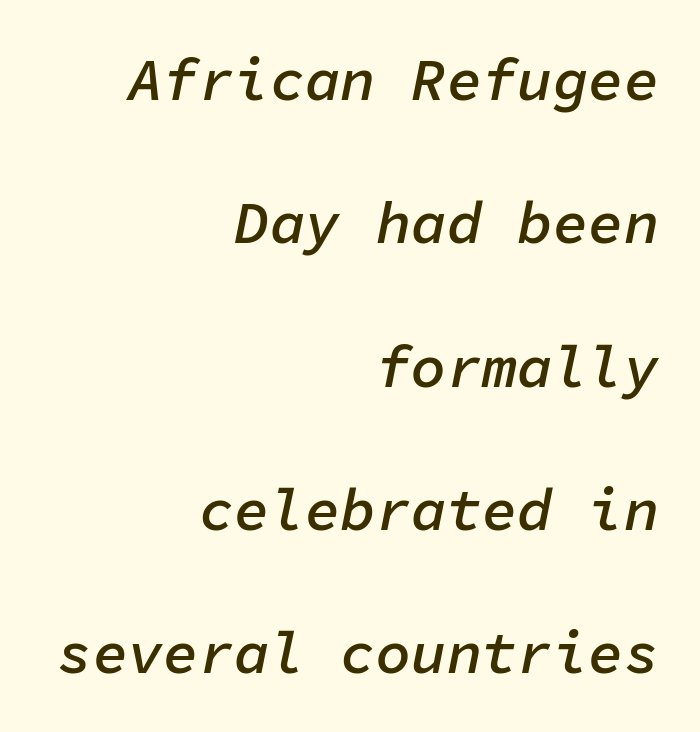
{"italic": "yes", "lean": "right", "slant_degrees": 11, "bold": "semi", "weight": "semibold", "width": "normal", "stroke_contrast": "low", "x_height": "medium", "monospaced": "yes", "underline": "no", "align": "right", "line_spacing": "loose", "line_spacing_ratio": 2.43, "letter_spacing": "normal", "letter_spacing_em": 0.0, "glyph_px": 59}
